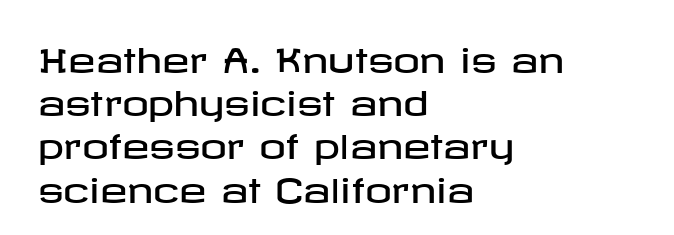
{"serif": "no", "italic": "no", "width": "wide", "stroke_contrast": "low", "x_height": "medium", "underline": "no", "align": "left", "line_spacing": "normal", "line_spacing_ratio": 1.31, "letter_spacing": "normal", "letter_spacing_em": 0.0, "glyph_px": 33}
